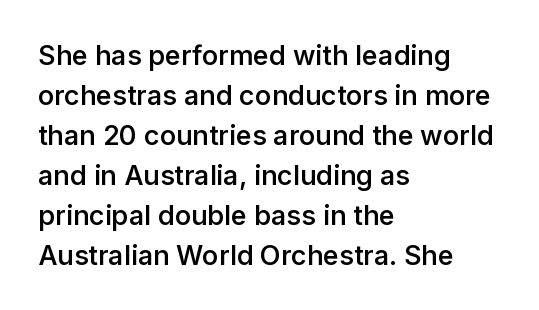
{"italic": "no", "bold": "semi", "underline": "no", "align": "left", "line_spacing": "normal", "line_spacing_ratio": 1.48, "letter_spacing": "normal", "letter_spacing_em": 0.0, "glyph_px": 27}
